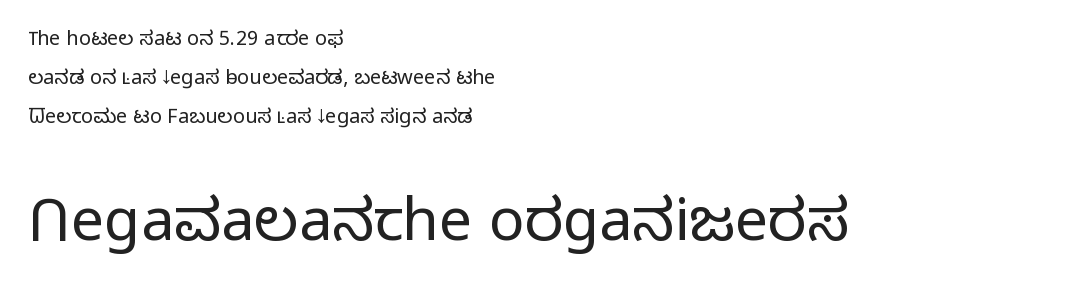
Proportional: the letters do not fall into vertical columns. If you drew a line through each stem, it would be perfectly vertical. The type family on display is of the sans-serif kind. Is the stroke heavy? The answer is a plain regular-or-lighter.
